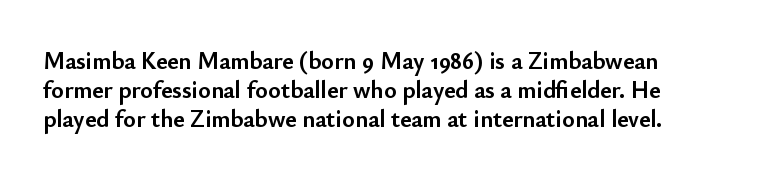
A classic flush-left, rag-right setting is used for this passage. Plenty of ink on the page — the face is bold. A typesetter would mark this as roman, not italic. In terms of letterspacing, this is plain default setting. The zone under the glyphs is completely vacant.
